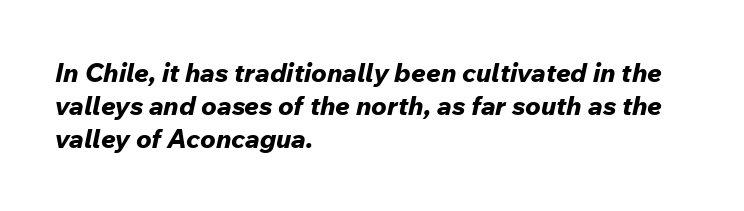
The image shows 26 px bold type, italic (leaning right); set left-aligned, normal line spacing (1.27x), normal letter spacing, not underlined.
